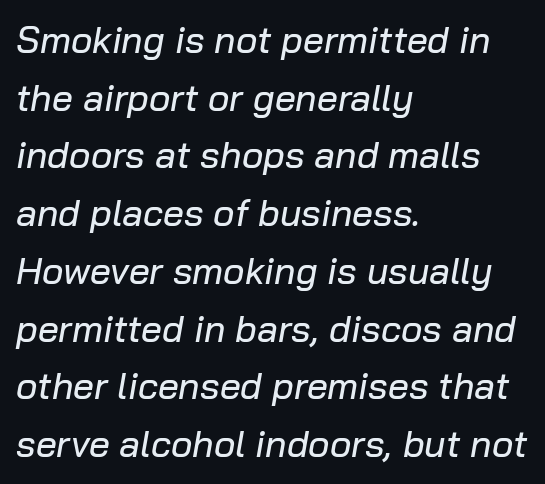
{"italic": "yes", "lean": "right", "slant_degrees": 10, "width": "normal", "stroke_contrast": "low", "x_height": "medium", "monospaced": "no", "underline": "no", "align": "left", "line_spacing": "normal", "line_spacing_ratio": 1.56, "letter_spacing": "normal", "letter_spacing_em": 0.0, "glyph_px": 37}
